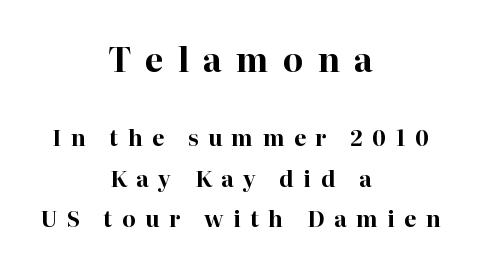
{"serif": "yes", "italic": "no", "bold": "yes", "weight": "bold", "width": "normal", "stroke_contrast": "high", "x_height": "medium", "monospaced": "no", "underline": "no", "align": "center", "line_spacing_ratio": 1.84, "letter_spacing": "wide", "letter_spacing_em": 0.43, "larger_block": "first", "size_ratio": 1.5, "glyph_px": 33}
